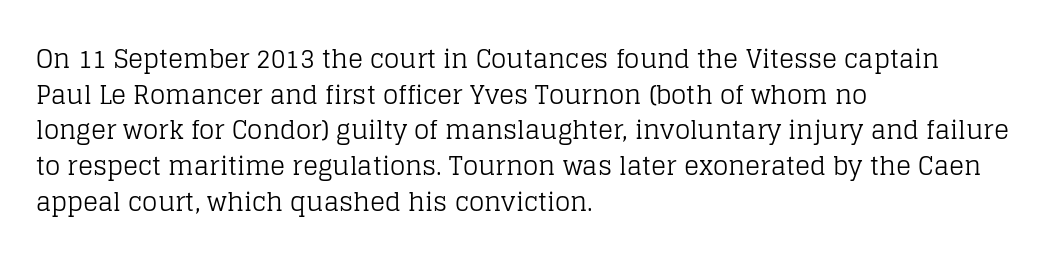
Q: Is the text bold? A: No.
Q: Is the text italic (slanted)? A: No, it is upright.
Q: Is the text underlined? A: No.
Q: How is the paragraph aligned? A: Left-aligned.
Q: Is the spacing between letters normal or unusually wide? A: Normal.
Q: Is the spacing between lines tight, normal or loose? A: Normal.
